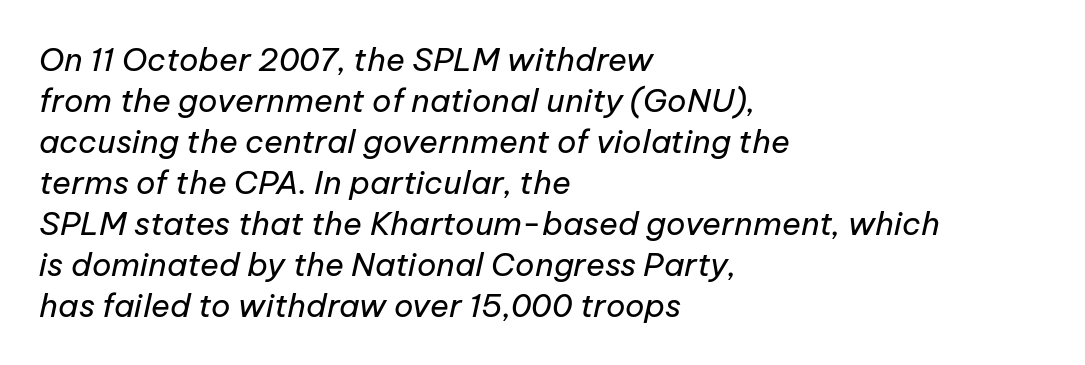
Short and long lines alike share a common starting point at left. Students, observe: this is what conventionally led text looks like. Bold? No — there's no thickening of the strokes. Look at the tracking — it's just the regular setting, nothing added. Is the type slanted? Yes — the strokes lean at a clear angle.
